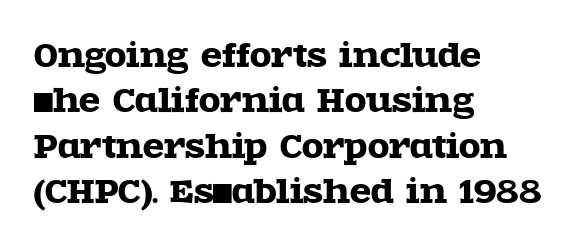
{"serif": "yes", "italic": "no", "width": "wide", "x_height": "large", "monospaced": "no", "underline": "no", "align": "left", "line_spacing": "normal", "line_spacing_ratio": 1.46, "letter_spacing": "normal", "letter_spacing_em": 0.0, "glyph_px": 31}
